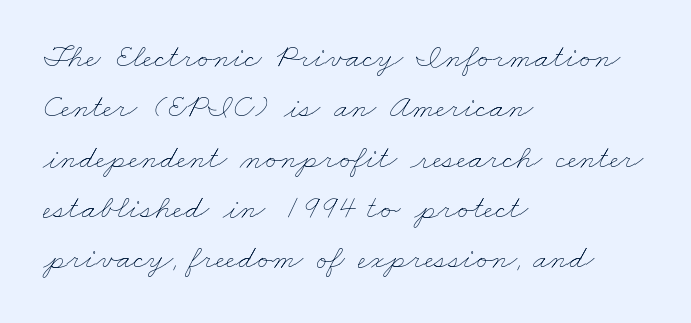
{"bold": "no", "weight": "thin", "width": "wide", "stroke_contrast": "low", "x_height": "small", "monospaced": "no", "underline": "no", "align": "left", "line_spacing": "normal", "line_spacing_ratio": 1.48, "letter_spacing": "normal", "letter_spacing_em": 0.0, "glyph_px": 34}
